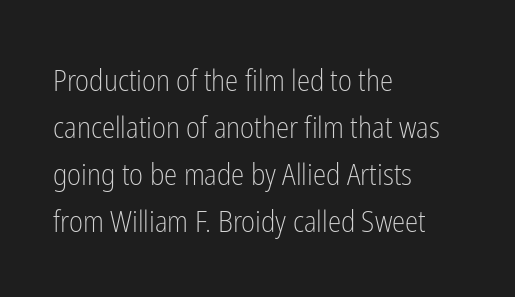
The image shows 30 px light, condensed sans-serif type, upright; set left-aligned, normal line spacing (1.57x), normal letter spacing, not underlined; low stroke contrast and a medium x-height.
